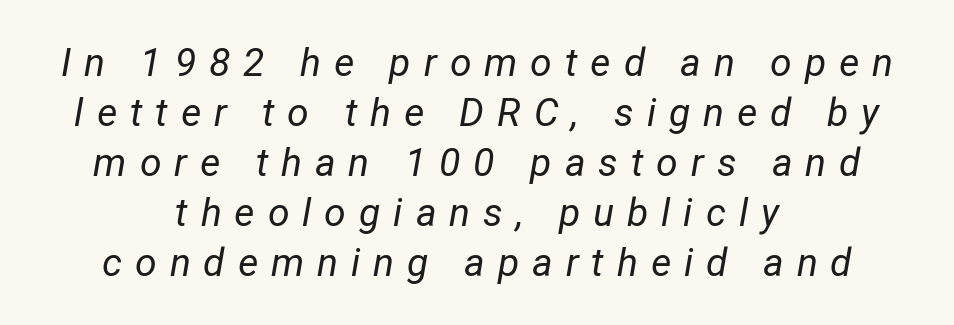
The image shows 39 px regular-weight type, italic (leaning right); set centered, normal line spacing (1.28x), unusually wide letter spacing (+0.33 em), not underlined; low stroke contrast and a medium x-height.
